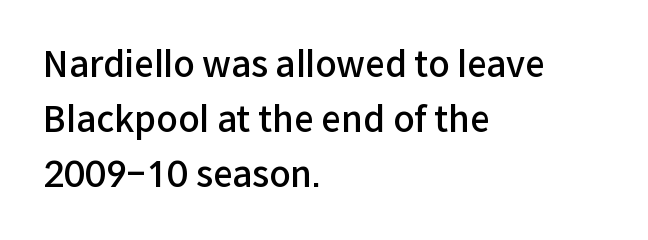
The image shows 35 px semibold sans-serif type, upright; set left-aligned, normal line spacing (1.57x), normal letter spacing, not underlined; low stroke contrast and a medium x-height.
